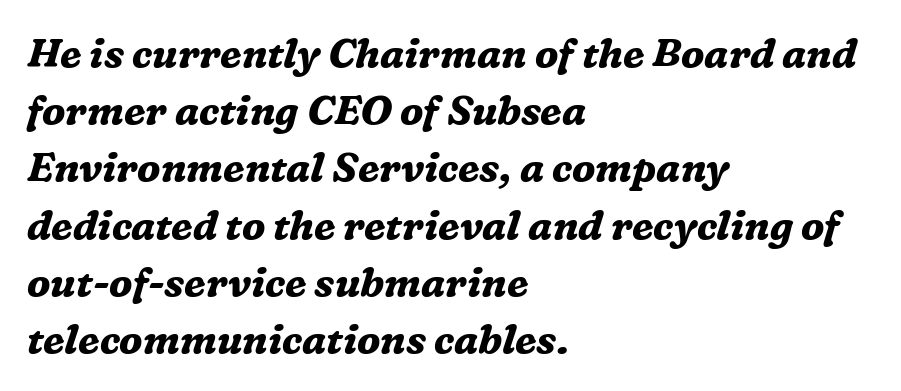
{"serif": "yes", "italic": "yes", "lean": "right", "slant_degrees": 16, "bold": "yes", "weight": "bold", "width": "normal", "stroke_contrast": "medium", "x_height": "medium", "monospaced": "no", "underline": "no", "align": "left", "line_spacing": "normal", "line_spacing_ratio": 1.43, "letter_spacing": "normal", "letter_spacing_em": 0.0, "glyph_px": 40}
